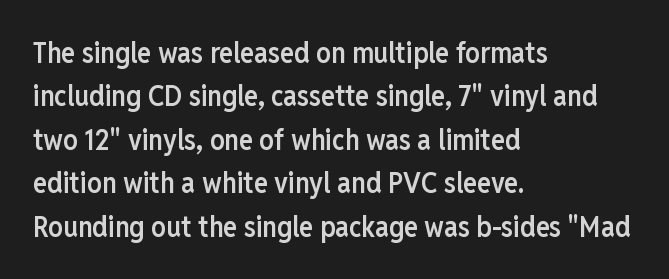
The image shows 29 px semibold, condensed sans-serif type, upright; set left-aligned, normal line spacing (1.5x), normal letter spacing, not underlined; low stroke contrast and a medium x-height.
